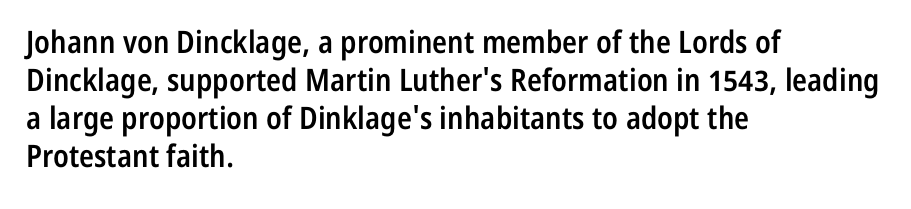
{"serif": "no", "italic": "no", "bold": "semi", "weight": "semibold", "width": "condensed", "stroke_contrast": "low", "x_height": "medium", "monospaced": "no", "underline": "no", "align": "left", "line_spacing_ratio": 1.23, "letter_spacing": "normal", "letter_spacing_em": 0.0, "glyph_px": 31}
